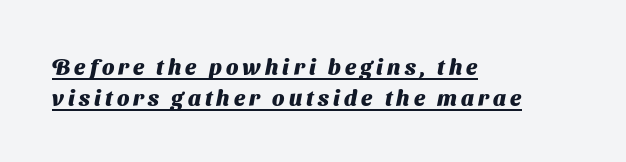
Q: Is the text bold? A: Yes.
Q: Is the text underlined? A: Yes.
Q: How is the paragraph aligned? A: Left-aligned.
Q: Is the spacing between lines tight, normal or loose? A: Normal.
